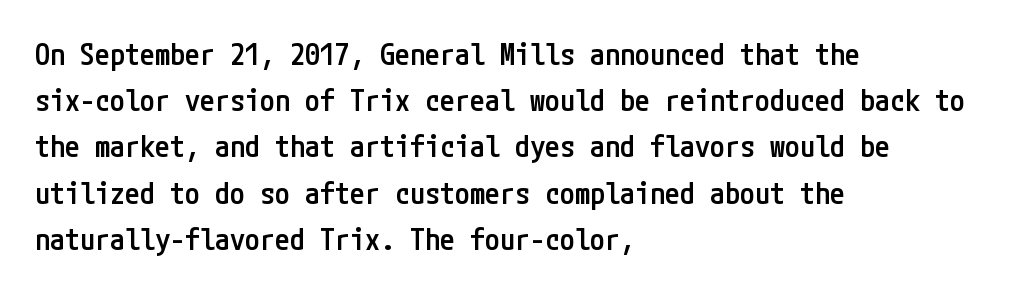
Q: Is the text bold? A: Semi-bold.
Q: Is the text italic (slanted)? A: No, it is upright.
Q: Is the typeface a serif or a sans-serif typeface? A: Sans-serif.
Q: Is the text underlined? A: No.
Q: How is the paragraph aligned? A: Left-aligned.
Q: Is the spacing between letters normal or unusually wide? A: Normal.
Q: Is the spacing between lines tight, normal or loose? A: Normal.
Q: Width (condensed, normal, or wide)? A: Condensed.
Q: Stroke contrast? A: Low.
Q: x-height? A: Medium.
